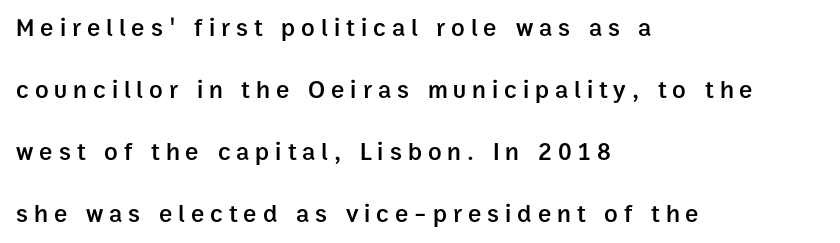
{"italic": "no", "bold": "semi", "underline": "no", "align": "left", "line_spacing": "loose", "line_spacing_ratio": 2.48, "letter_spacing": "wide", "letter_spacing_em": 0.24, "glyph_px": 25}
